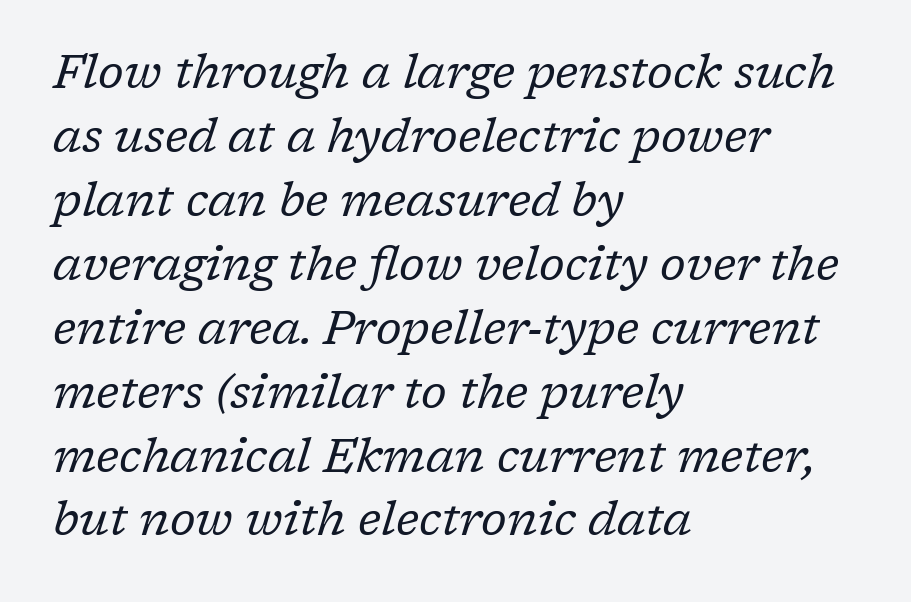
The image shows 47 px regular-weight serif type, italic (leaning right); set left-aligned, normal line spacing (1.36x), normal letter spacing, not underlined; low stroke contrast and a medium x-height.
